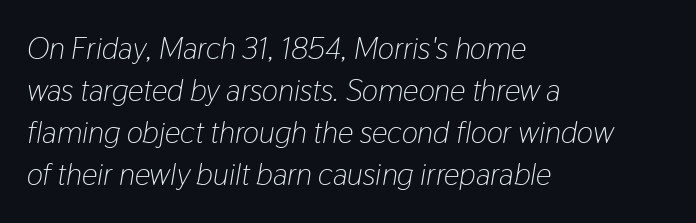
{"italic": "yes", "lean": "right", "slant_degrees": 9, "bold": "no", "weight": "light", "width": "condensed", "stroke_contrast": "low", "x_height": "medium", "monospaced": "no", "underline": "no", "align": "left", "line_spacing": "normal", "line_spacing_ratio": 1.36, "letter_spacing": "normal", "letter_spacing_em": 0.0, "glyph_px": 31}
